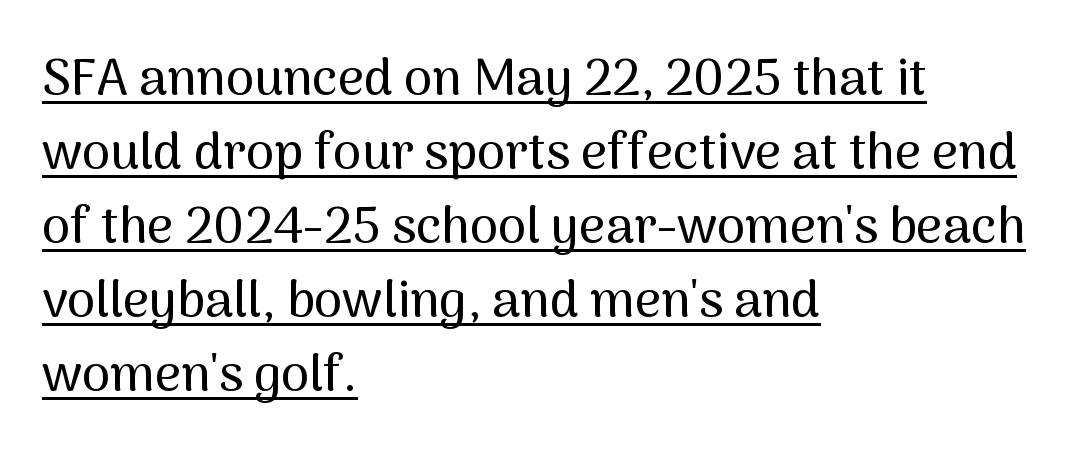
The image shows 51 px sans-serif type, upright; set left-aligned, normal line spacing (1.45x), normal letter spacing, underlined; medium stroke contrast and a medium x-height.
